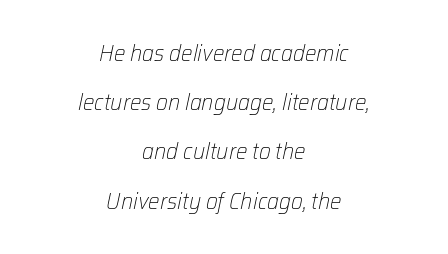
The image shows 23 px text type, italic (leaning right); set centered, loose line spacing (2.14x), normal letter spacing, not underlined.
